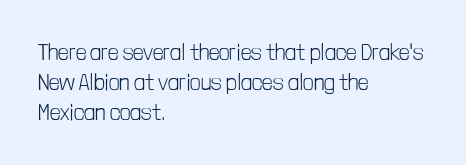
Teacher's note: observe the even left margin — that is flush-left alignment. Does extra space separate the letters? No, they use regular spacing. In terms of posture, this sample is upright. The glyphs are unaccompanied by any horizontal stroke below them. The lines sit at an ordinary, default distance from one another.
